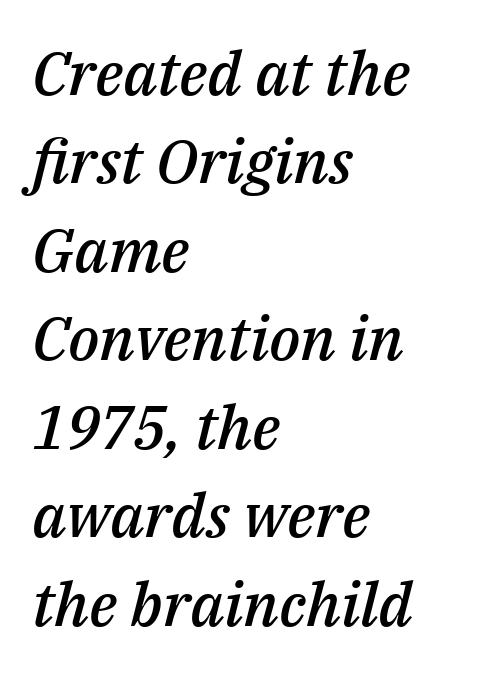
{"italic": "yes", "lean": "right", "slant_degrees": 14, "bold": "semi", "weight": "semibold", "width": "normal", "stroke_contrast": "medium", "x_height": "medium", "monospaced": "no", "underline": "no", "align": "left", "line_spacing": "normal", "line_spacing_ratio": 1.45, "letter_spacing": "normal", "letter_spacing_em": 0.0, "glyph_px": 61}
